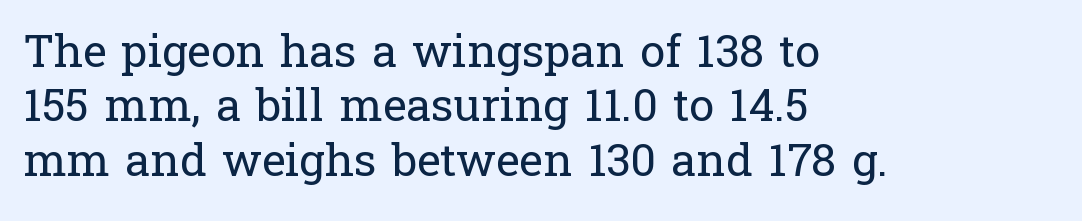
What kind of face is this? One with serifs. Tracking value appears to be zero — textbook default spacing. These lines stack with their left ends in a neat column. Each stroke keeps to a modest, everyday thickness or less.
